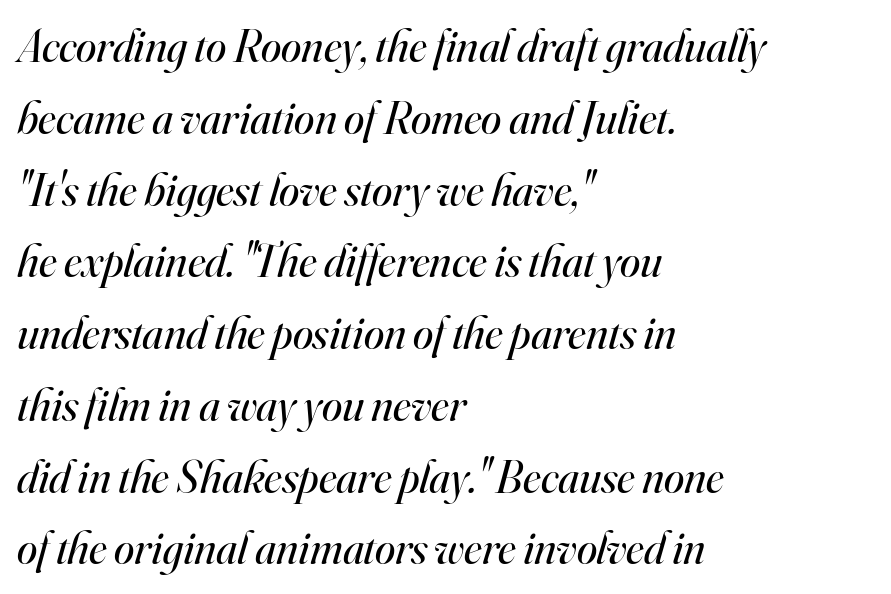
The whole block is typeset with a tilt. The paragraph shown leans on its left margin. Characters follow at the spacing the type designer built in. The rendering uses natural spacing where letterforms have individual widths.
